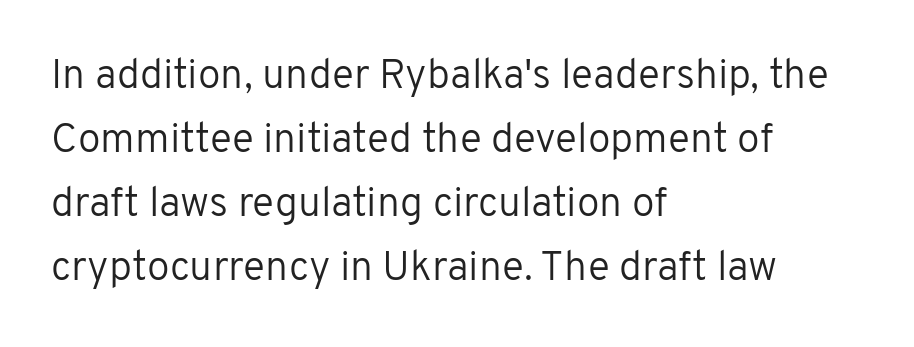
The image shows 41 px regular-weight sans-serif type, upright; set left-aligned, normal line spacing (1.56x), normal letter spacing, not underlined; low stroke contrast and a medium x-height.
